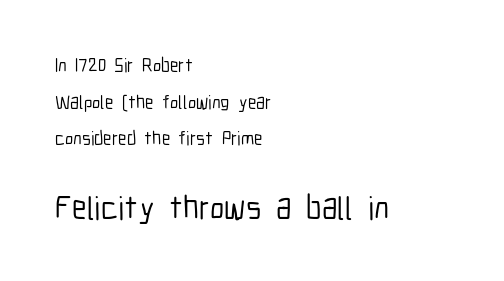
Q: Is the text italic (slanted)? A: No, it is upright.
Q: Is the typeface a serif or a sans-serif typeface? A: Sans-serif.
Q: Is the text underlined? A: No.
Q: How is the paragraph aligned? A: Left-aligned.
Q: Is the spacing between letters normal or unusually wide? A: Normal.
Q: Is the spacing between lines tight, normal or loose? A: Loose.
Q: Which block of text is set in a larger size, the first (top) or the second (bottom)? A: The second (bottom) one.
Q: Width (condensed, normal, or wide)? A: Condensed.
Q: Stroke contrast? A: Low.
Q: x-height? A: Medium.
Q: Monospaced? A: No.
